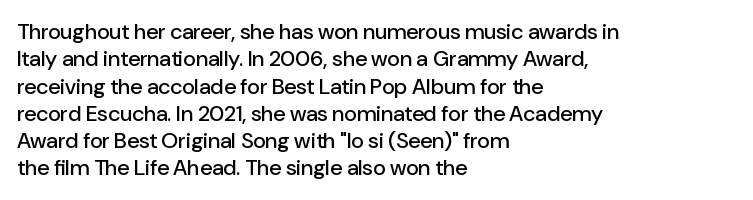
The lines are quadded left. Bare-footed words on every line. Notice how the stems are strictly vertical — no italics here. The gaps between neighbouring characters are ordinary and unremarkable.
